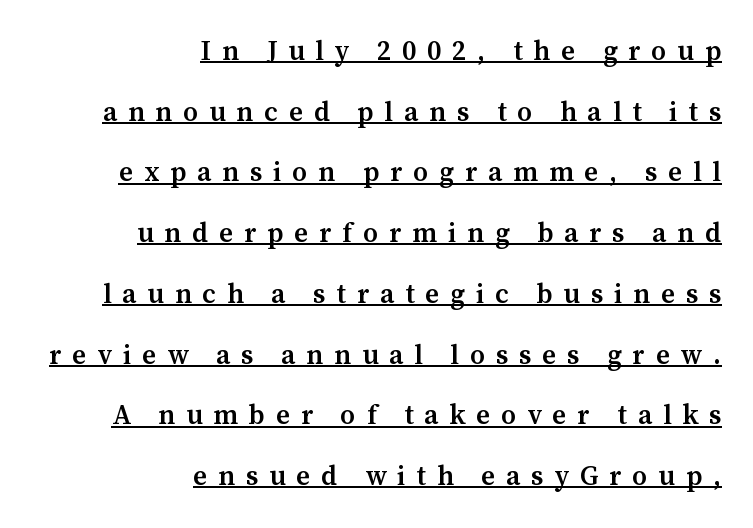
The image shows 27 px text type, upright; set right-aligned, loose line spacing (2.25x), unusually wide letter spacing (+0.4 em), underlined.
